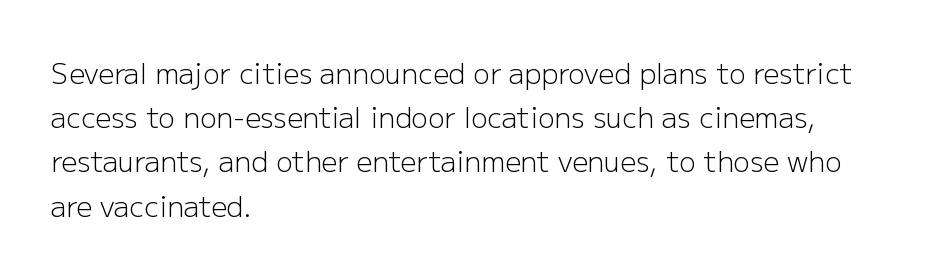
Q: Is the text bold? A: No.
Q: Is the text italic (slanted)? A: No, it is upright.
Q: Is the typeface a serif or a sans-serif typeface? A: Sans-serif.
Q: Is the text underlined? A: No.
Q: How is the paragraph aligned? A: Left-aligned.
Q: Is the spacing between letters normal or unusually wide? A: Normal.
Q: Is the spacing between lines tight, normal or loose? A: Normal.
Q: Width (condensed, normal, or wide)? A: Normal.
Q: Stroke contrast? A: Low.
Q: x-height? A: Medium.
Q: Monospaced? A: No.
